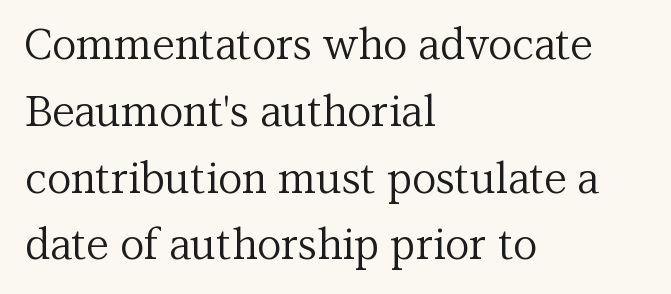
The image shows 42 px regular-weight serif type, upright; set left-aligned, normal line spacing (1.59x), normal letter spacing, not underlined; medium stroke contrast and a medium x-height.
